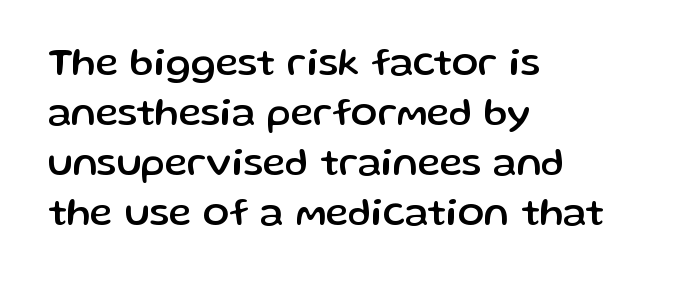
Q: Is the text italic (slanted)? A: No, it is upright.
Q: Is the typeface a serif or a sans-serif typeface? A: Sans-serif.
Q: Is the text underlined? A: No.
Q: How is the paragraph aligned? A: Left-aligned.
Q: Is the spacing between letters normal or unusually wide? A: Normal.
Q: Is the spacing between lines tight, normal or loose? A: Normal.
Q: Width (condensed, normal, or wide)? A: Normal.
Q: Stroke contrast? A: Low.
Q: x-height? A: Medium.
Q: Monospaced? A: No.
